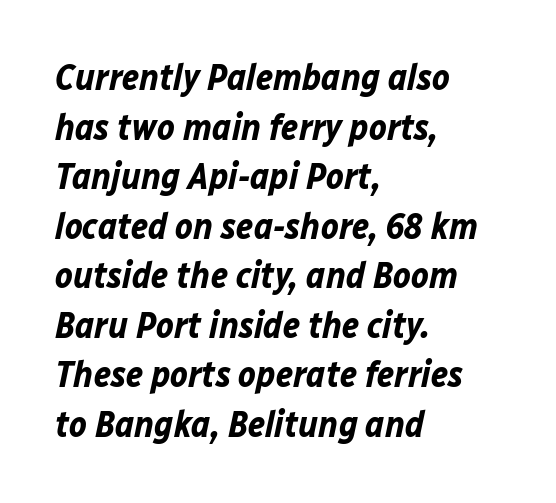
{"italic": "yes", "lean": "right", "slant_degrees": 12, "bold": "yes", "weight": "bold", "width": "normal", "stroke_contrast": "low", "x_height": "medium", "monospaced": "no", "underline": "no", "align": "left", "line_spacing": "normal", "line_spacing_ratio": 1.34, "letter_spacing": "normal", "letter_spacing_em": 0.0, "glyph_px": 37}
